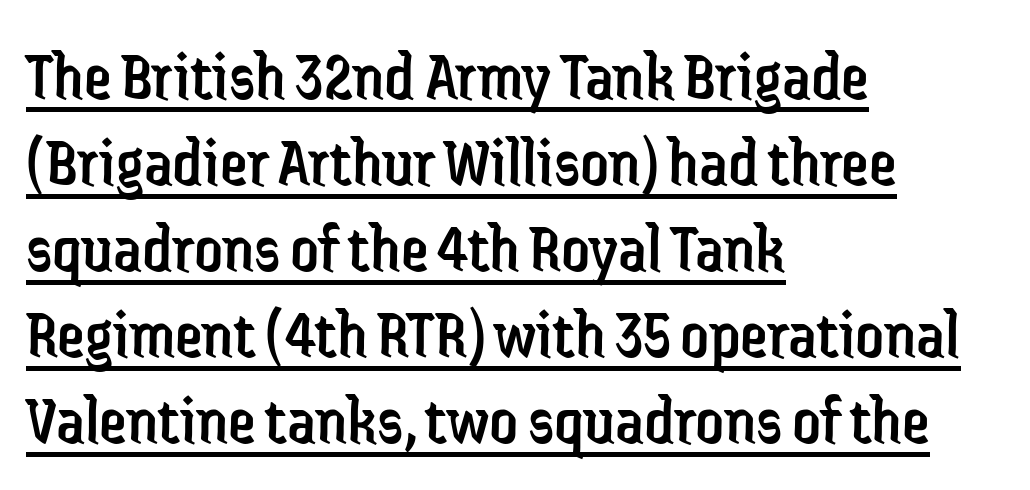
Q: Is the text bold? A: No.
Q: Is the text italic (slanted)? A: No, it is upright.
Q: Is the typeface a serif or a sans-serif typeface? A: Sans-serif.
Q: Is the text underlined? A: Yes.
Q: How is the paragraph aligned? A: Left-aligned.
Q: Is the spacing between letters normal or unusually wide? A: Normal.
Q: Width (condensed, normal, or wide)? A: Condensed.
Q: Stroke contrast? A: Low.
Q: x-height? A: Medium.
Q: Monospaced? A: No.
